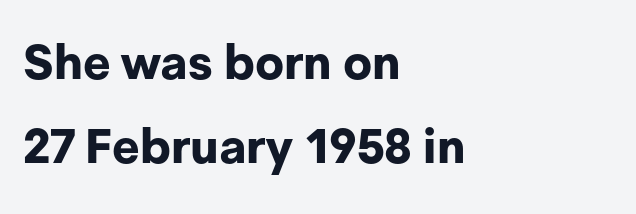
Emphasis by weight is at full strength: bold. The type is set solid horizontally, with unmodified tracking. Quick note: underline off. All the whitespace from short lines collects on the right. Proportional: the letters do not fall into vertical columns.
